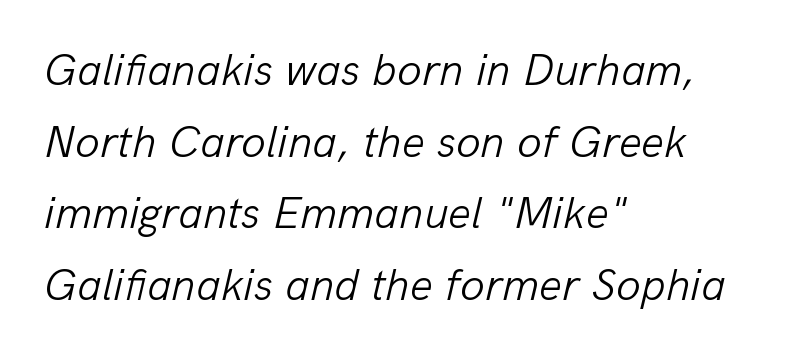
Does the copy run flush right? No — it runs flush left. Weight class: somewhere from thin through regular. Character widths vary here, with narrow letters taking less room than wide ones. Designer's note — italics engaged. A normal amount of white space separates one row of letters from the next. The passage shown is not underscored anywhere.
